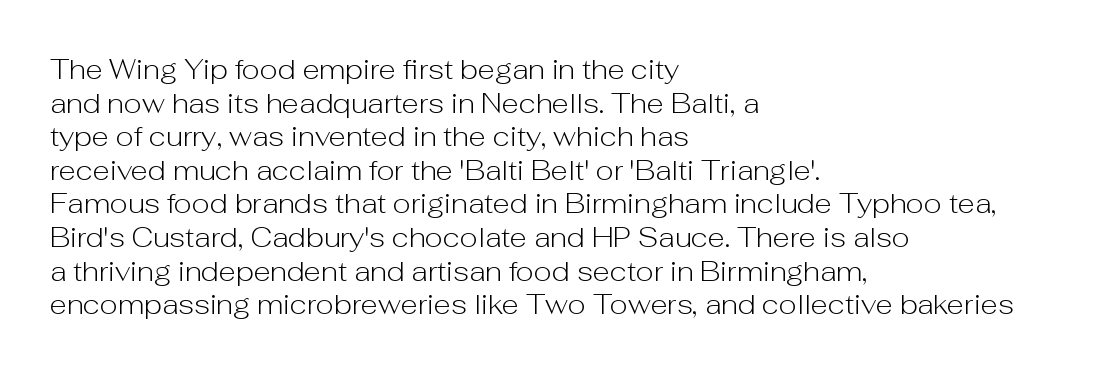
Q: Is the text bold? A: No.
Q: Is the text italic (slanted)? A: No, it is upright.
Q: Is the typeface a serif or a sans-serif typeface? A: Sans-serif.
Q: Is the text underlined? A: No.
Q: How is the paragraph aligned? A: Left-aligned.
Q: Is the spacing between letters normal or unusually wide? A: Normal.
Q: Width (condensed, normal, or wide)? A: Normal.
Q: Stroke contrast? A: Low.
Q: x-height? A: Medium.
Q: Monospaced? A: No.
